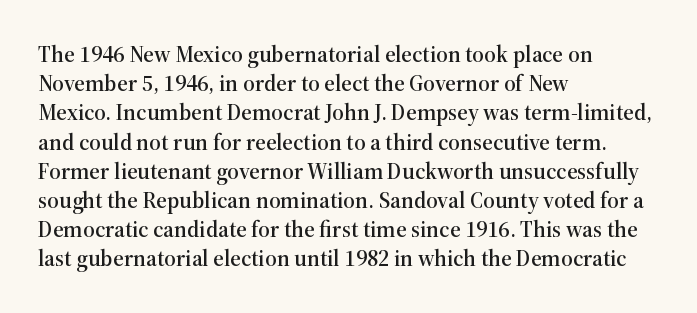
{"italic": "no", "underline": "no", "align": "left", "line_spacing": "normal", "line_spacing_ratio": 1.27, "letter_spacing": "normal", "letter_spacing_em": 0.0, "glyph_px": 23}
